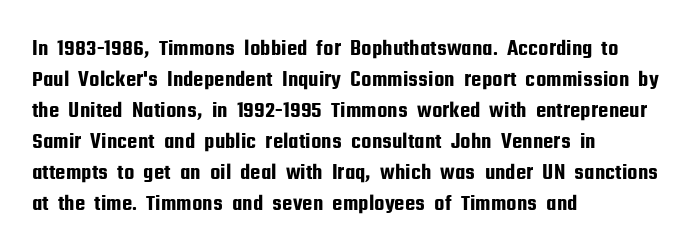
Q: Is the text italic (slanted)? A: No, it is upright.
Q: Is the text underlined? A: No.
Q: How is the paragraph aligned? A: Left-aligned.
Q: Is the spacing between letters normal or unusually wide? A: Normal.
Q: Is the spacing between lines tight, normal or loose? A: Normal.
